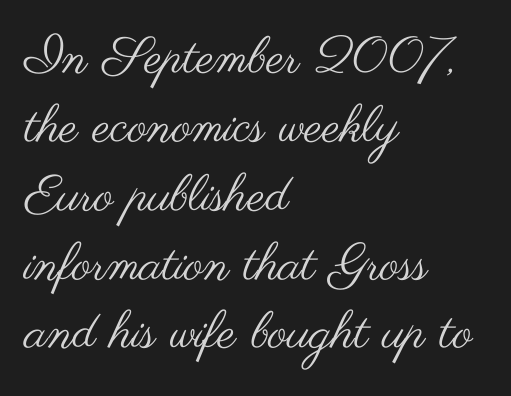
The image shows 51 px regular-weight, wide sans-serif type; set left-aligned, normal line spacing (1.35x), normal letter spacing, not underlined; medium stroke contrast and a small x-height.
